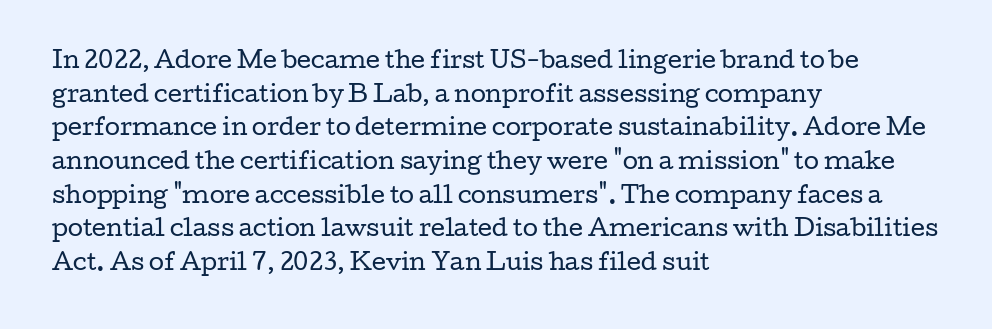
Unbolded letterforms with no extra heft. The letterforms sit shoulder to shoulder at normal distance. Line spacing here is normal. Glance below the letters and you will spot only blank space. Visually the block forms a straight wall on the left and a jagged coastline on the right.
